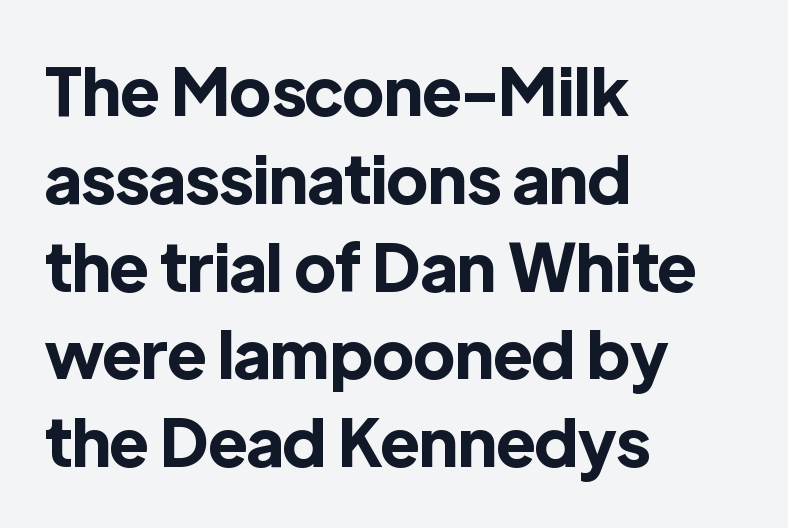
Q: Is the text bold? A: Yes.
Q: Is the text italic (slanted)? A: No, it is upright.
Q: Is the typeface a serif or a sans-serif typeface? A: Sans-serif.
Q: Is the text underlined? A: No.
Q: How is the paragraph aligned? A: Left-aligned.
Q: Is the spacing between letters normal or unusually wide? A: Normal.
Q: Is the spacing between lines tight, normal or loose? A: Normal.
Q: Width (condensed, normal, or wide)? A: Normal.
Q: x-height? A: Medium.
Q: Monospaced? A: No.
